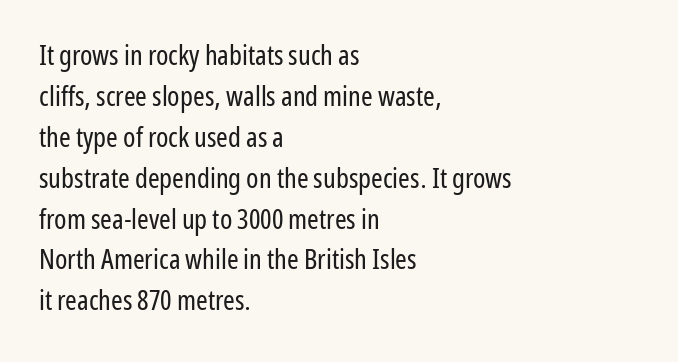
The image shows 28 px regular-weight, condensed sans-serif type, upright; set left-aligned, normal line spacing (1.46x), normal letter spacing, not underlined; low stroke contrast and a medium x-height.
